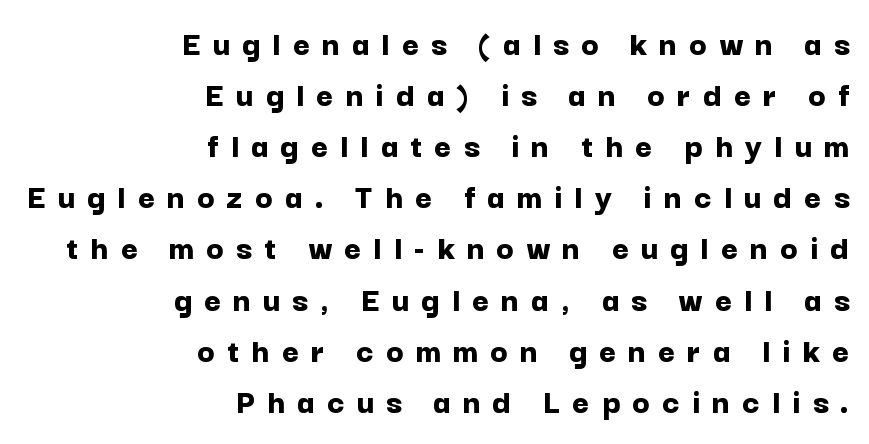
{"serif": "no", "italic": "no", "bold": "yes", "weight": "bold", "width": "normal", "stroke_contrast": "low", "x_height": "medium", "monospaced": "no", "underline": "no", "align": "right", "line_spacing": "normal", "line_spacing_ratio": 1.42, "letter_spacing": "wide", "letter_spacing_em": 0.34, "glyph_px": 36}
